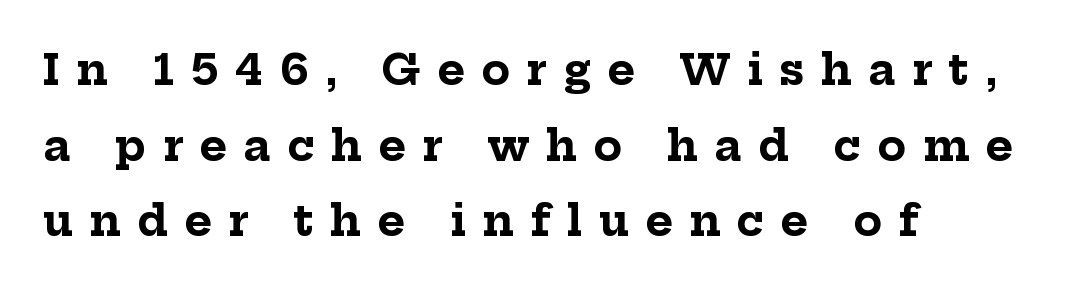
The image shows 42 px bold serif type, upright; set left-aligned, line spacing 1.8x, unusually wide letter spacing (+0.39 em), not underlined; low stroke contrast and a medium x-height.
